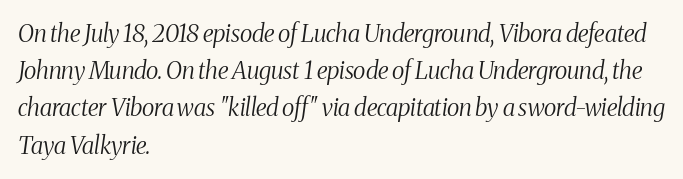
{"italic": "yes", "lean": "right", "slant_degrees": 8, "bold": "no", "underline": "no", "align": "left", "line_spacing": "normal", "line_spacing_ratio": 1.55, "letter_spacing": "normal", "letter_spacing_em": 0.0, "glyph_px": 24}
